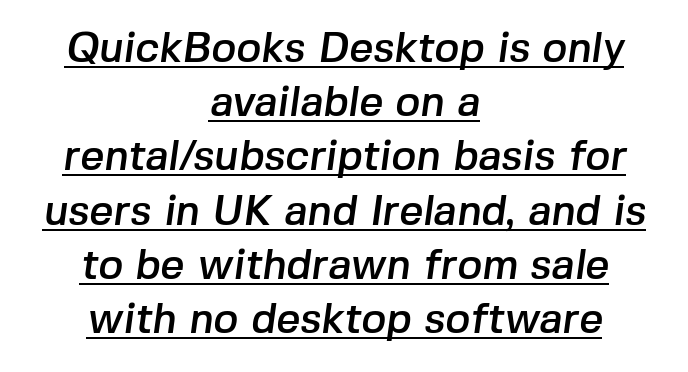
{"serif": "no", "width": "normal", "stroke_contrast": "low", "x_height": "medium", "monospaced": "no", "underline": "yes", "align": "center", "line_spacing": "normal", "line_spacing_ratio": 1.29, "letter_spacing": "normal", "letter_spacing_em": 0.0, "glyph_px": 42}
